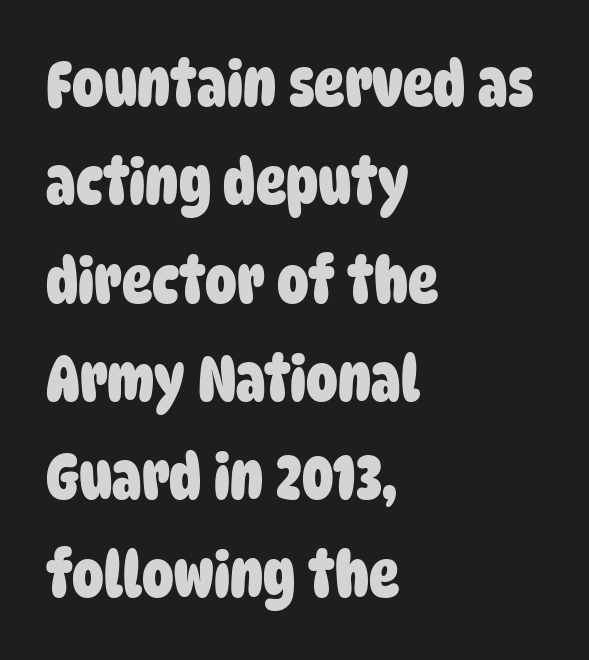
{"serif": "no", "bold": "yes", "weight": "heavy", "width": "condensed", "stroke_contrast": "low", "x_height": "large", "monospaced": "no", "underline": "no", "align": "left", "line_spacing": "normal", "line_spacing_ratio": 1.56, "letter_spacing": "normal", "letter_spacing_em": 0.0, "glyph_px": 63}
